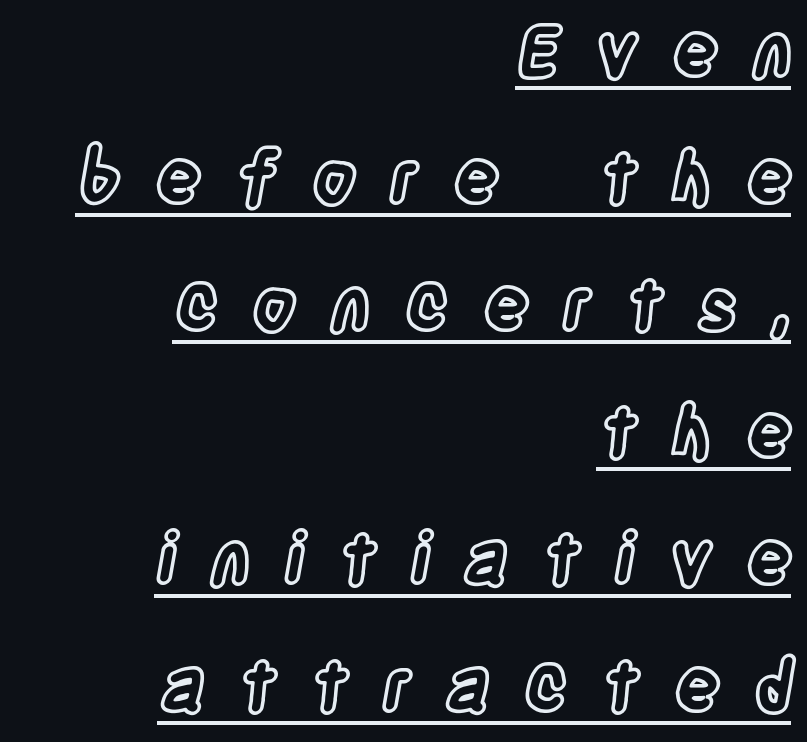
Words appear elongated and porous because spacing is wide. Proportional: the letters do not fall into vertical columns. The setting favours the right margin, as signatures and pull-quotes sometimes do. The face used here appears with an underline applied.
